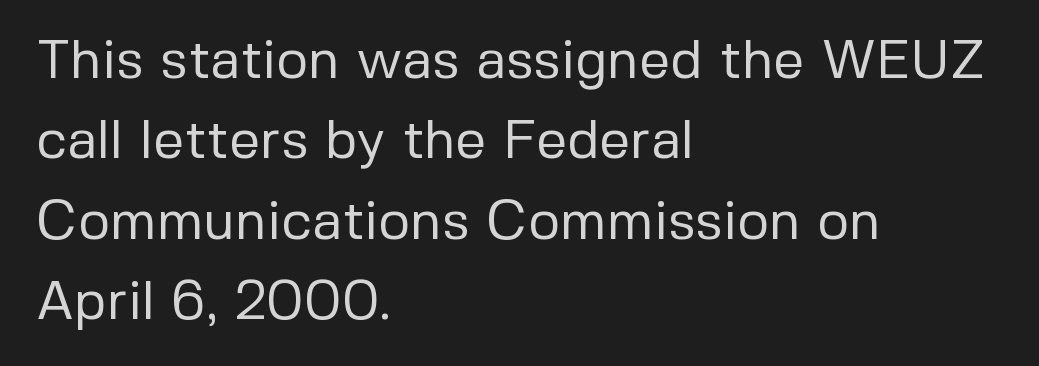
{"serif": "no", "italic": "no", "bold": "no", "weight": "regular", "width": "normal", "stroke_contrast": "low", "x_height": "medium", "monospaced": "no", "underline": "no", "align": "left", "line_spacing": "normal", "line_spacing_ratio": 1.46, "letter_spacing": "normal", "letter_spacing_em": 0.0, "glyph_px": 55}
